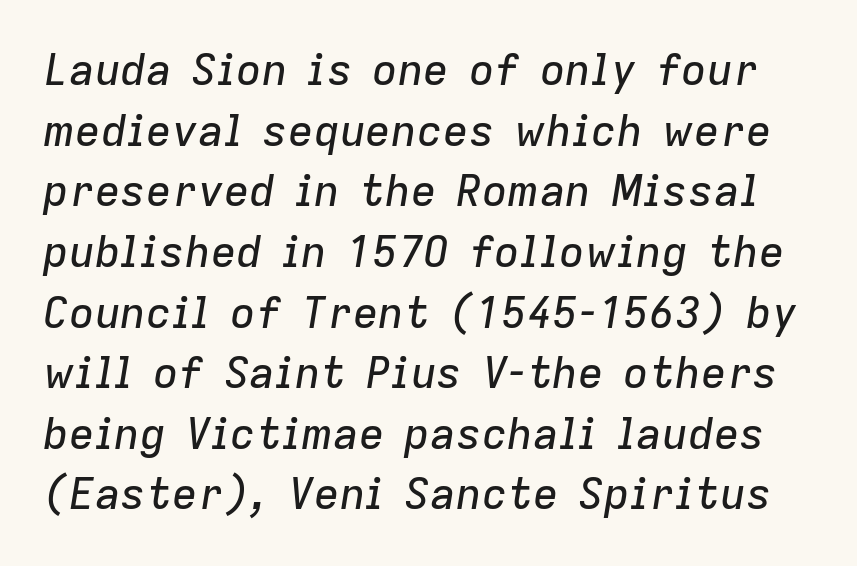
The image shows 43 px text type, italic (leaning right); set normal line spacing (1.41x), normal letter spacing, not underlined; low stroke contrast and a medium x-height.
